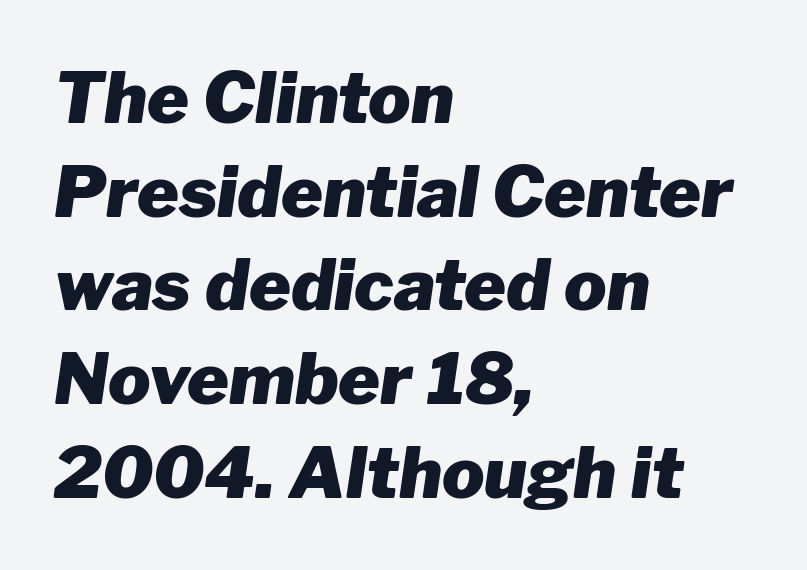
Is the type slanted? Yes — the strokes lean at a clear angle. The gap between lines stays unmarked. Do the characters align in a grid? No, the font is proportional. The passage shown is emphatically bold. The letterforms sit shoulder to shoulder at normal distance. Is the block centered? No — it sits flush against the left margin.
